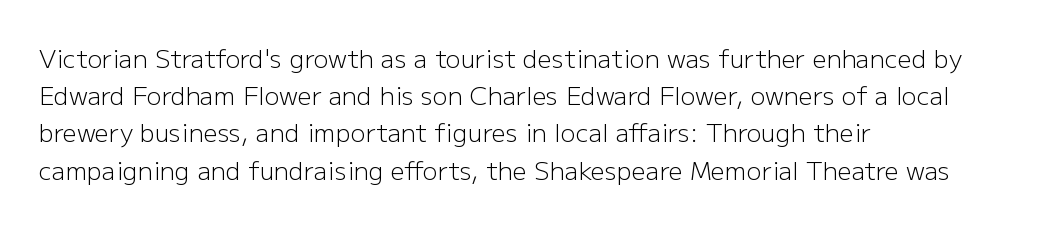
The image shows 25 px text type, upright; set left-aligned, normal line spacing (1.49x), normal letter spacing, not underlined.
